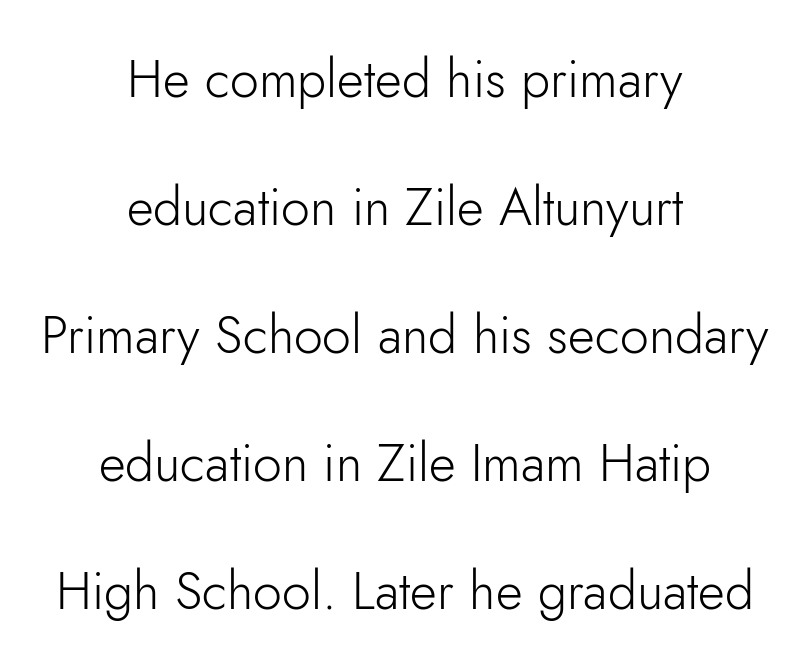
Note the varied advance widths — an 'i' is clearly narrower than an 'm'. Look at the bottom of the vertical strokes: they stop flat, with no serifs. A great deal of white space separates one row of letters from the next. Is the stroke heavy? The answer is a plain regular-or-lighter.
